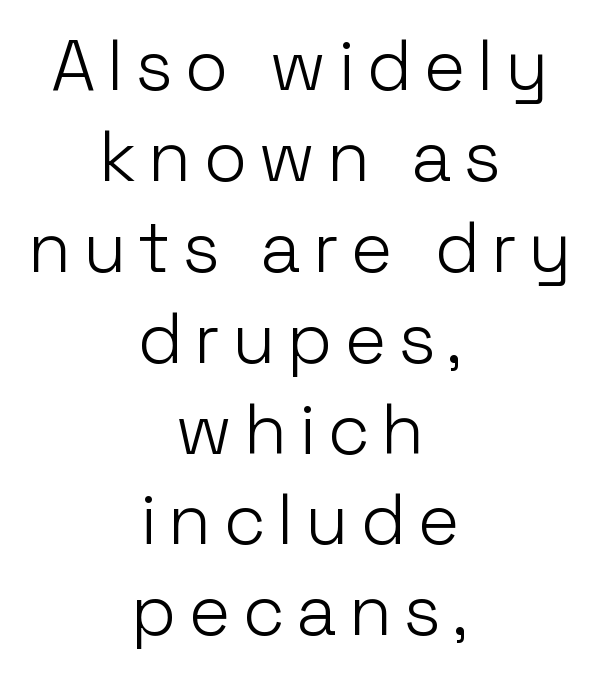
{"serif": "no", "italic": "no", "bold": "no", "weight": "light", "width": "normal", "stroke_contrast": "low", "x_height": "medium", "monospaced": "no", "underline": "no", "align": "center", "line_spacing": "normal", "line_spacing_ratio": 1.28, "glyph_px": 71}
